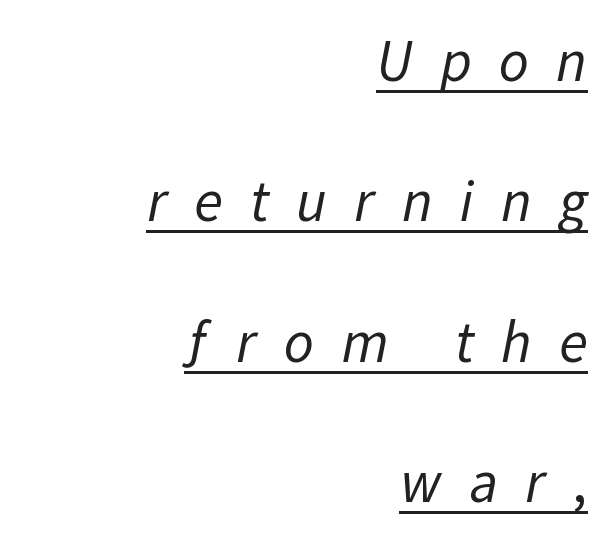
If you measured baseline to baseline, you'd find a long distance. The passage shown has open, widely tracked lettering throughout. Proportional: the letters do not fall into vertical columns. The strokes carry an ordinary text weight at most. Emphasis is given by a line drawn under the lettering.
